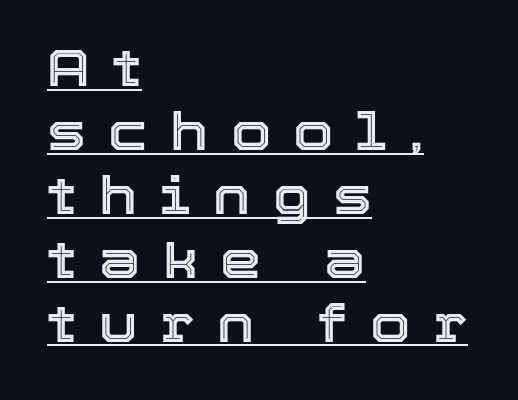
Q: Is the text italic (slanted)? A: No, it is upright.
Q: Is the text underlined? A: Yes.
Q: How is the paragraph aligned? A: Left-aligned.
Q: Is the spacing between letters normal or unusually wide? A: Unusually wide.
Q: Width (condensed, normal, or wide)? A: Normal.
Q: x-height? A: Medium.
Q: Monospaced? A: No.
